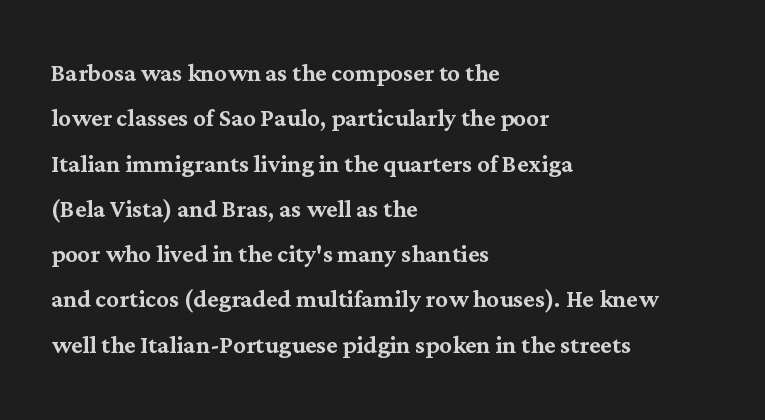
Q: Is the text italic (slanted)? A: No, it is upright.
Q: Is the typeface a serif or a sans-serif typeface? A: Serif.
Q: Is the text underlined? A: No.
Q: How is the paragraph aligned? A: Left-aligned.
Q: Is the spacing between letters normal or unusually wide? A: Normal.
Q: Is the spacing between lines tight, normal or loose? A: Normal.
Q: Width (condensed, normal, or wide)? A: Normal.
Q: Stroke contrast? A: Medium.
Q: x-height? A: Medium.
Q: Monospaced? A: No.
